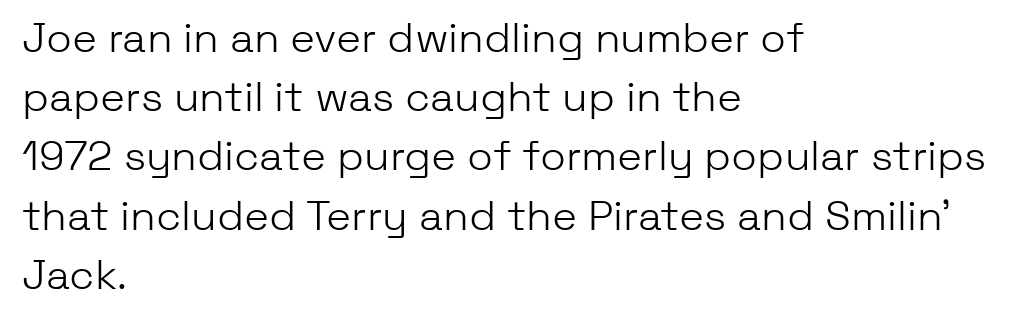
The image shows 42 px light sans-serif type, upright; set left-aligned, normal line spacing (1.41x), normal letter spacing, not underlined; low stroke contrast and a medium x-height.
